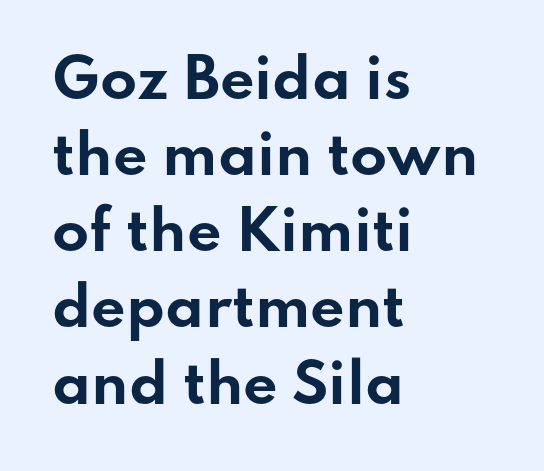
Q: Is the text bold? A: Yes.
Q: Is the text italic (slanted)? A: No, it is upright.
Q: Is the typeface a serif or a sans-serif typeface? A: Sans-serif.
Q: Is the text underlined? A: No.
Q: How is the paragraph aligned? A: Left-aligned.
Q: Is the spacing between letters normal or unusually wide? A: Normal.
Q: Is the spacing between lines tight, normal or loose? A: Normal.
Q: Width (condensed, normal, or wide)? A: Wide.
Q: Stroke contrast? A: Low.
Q: x-height? A: Small.
Q: Monospaced? A: No.
